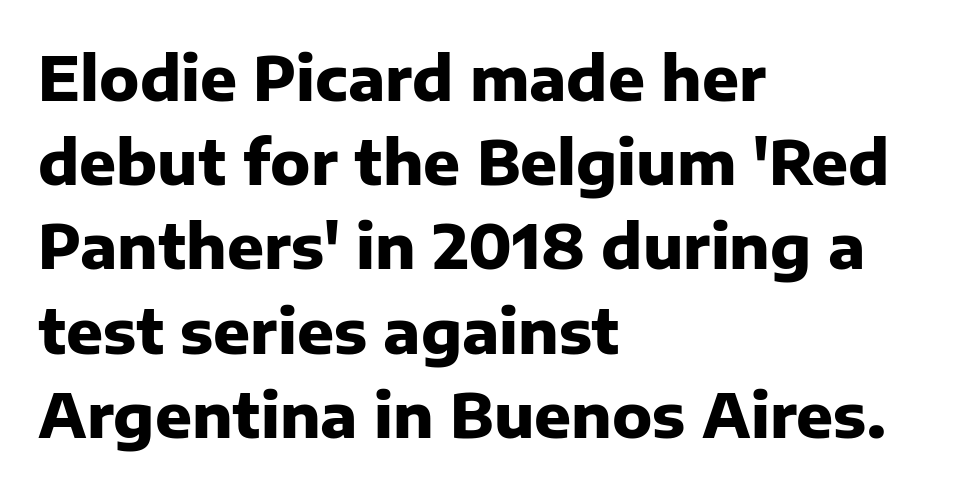
{"serif": "no", "italic": "no", "bold": "yes", "weight": "heavy", "width": "normal", "stroke_contrast": "low", "x_height": "medium", "monospaced": "no", "underline": "no", "align": "left", "line_spacing": "normal", "line_spacing_ratio": 1.38, "letter_spacing": "normal", "letter_spacing_em": 0.0, "glyph_px": 61}
